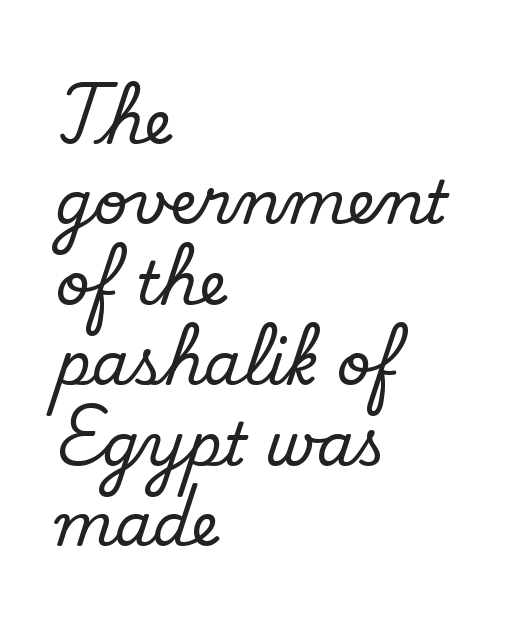
{"serif": "no", "bold": "no", "weight": "regular", "width": "normal", "stroke_contrast": "low", "x_height": "small", "monospaced": "no", "underline": "no", "align": "left", "line_spacing": "normal", "line_spacing_ratio": 1.34, "letter_spacing": "normal", "letter_spacing_em": 0.0, "glyph_px": 60}
